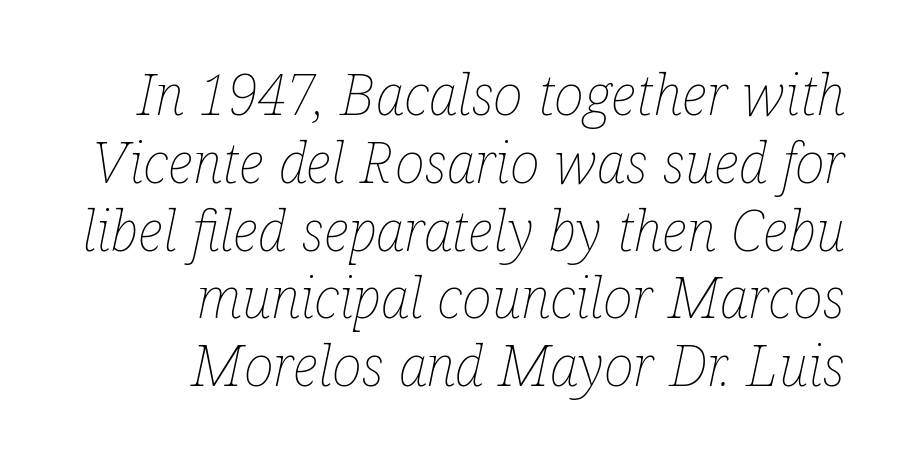
Q: Is the text bold? A: No.
Q: Is the text italic (slanted)? A: Yes, it leans right by about 12 degrees.
Q: Is the text underlined? A: No.
Q: How is the paragraph aligned? A: Right-aligned.
Q: Is the spacing between letters normal or unusually wide? A: Normal.
Q: Width (condensed, normal, or wide)? A: Condensed.
Q: Stroke contrast? A: Low.
Q: x-height? A: Medium.
Q: Monospaced? A: No.
